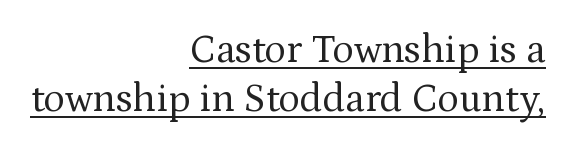
{"serif": "yes", "italic": "no", "bold": "no", "weight": "regular", "width": "normal", "stroke_contrast": "medium", "x_height": "medium", "monospaced": "no", "underline": "yes", "align": "right", "line_spacing_ratio": 1.23, "letter_spacing": "normal", "letter_spacing_em": 0.0, "glyph_px": 40}
